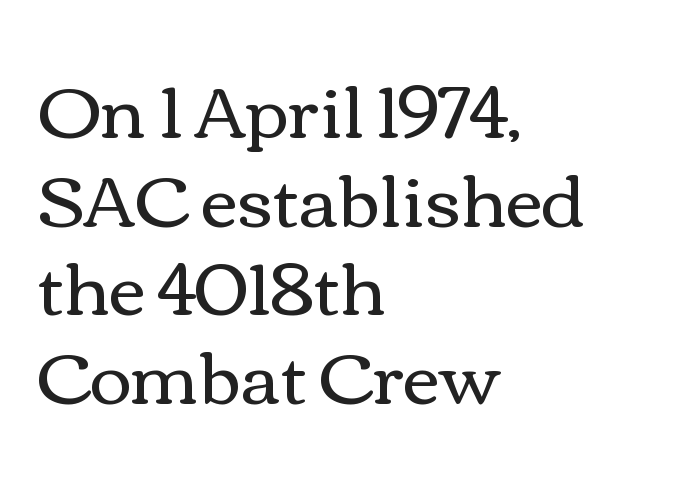
Q: Is the text bold? A: No.
Q: Is the text italic (slanted)? A: No, it is upright.
Q: Is the text underlined? A: No.
Q: How is the paragraph aligned? A: Left-aligned.
Q: Is the spacing between letters normal or unusually wide? A: Normal.
Q: Width (condensed, normal, or wide)? A: Wide.
Q: Stroke contrast? A: Medium.
Q: x-height? A: Medium.
Q: Monospaced? A: No.
